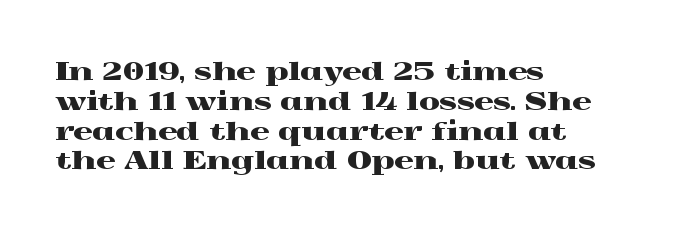
{"italic": "no", "underline": "no", "align": "left", "line_spacing_ratio": 1.24, "letter_spacing": "normal", "letter_spacing_em": 0.0, "glyph_px": 24}
